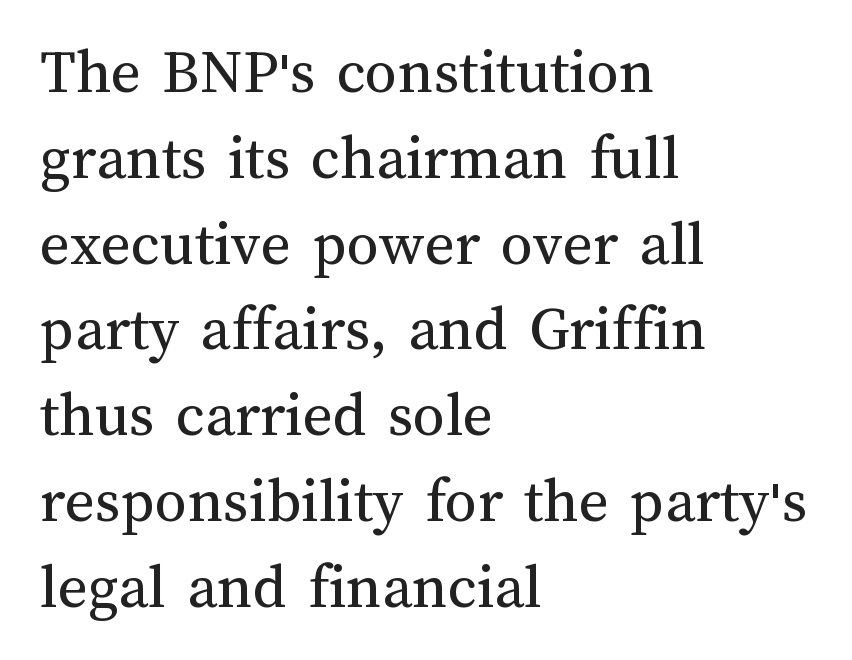
Q: Is the text bold? A: No.
Q: Is the text italic (slanted)? A: No, it is upright.
Q: Is the text underlined? A: No.
Q: How is the paragraph aligned? A: Left-aligned.
Q: Is the spacing between letters normal or unusually wide? A: Normal.
Q: Is the spacing between lines tight, normal or loose? A: Normal.
Q: Width (condensed, normal, or wide)? A: Normal.
Q: Stroke contrast? A: Medium.
Q: x-height? A: Medium.
Q: Monospaced? A: No.
